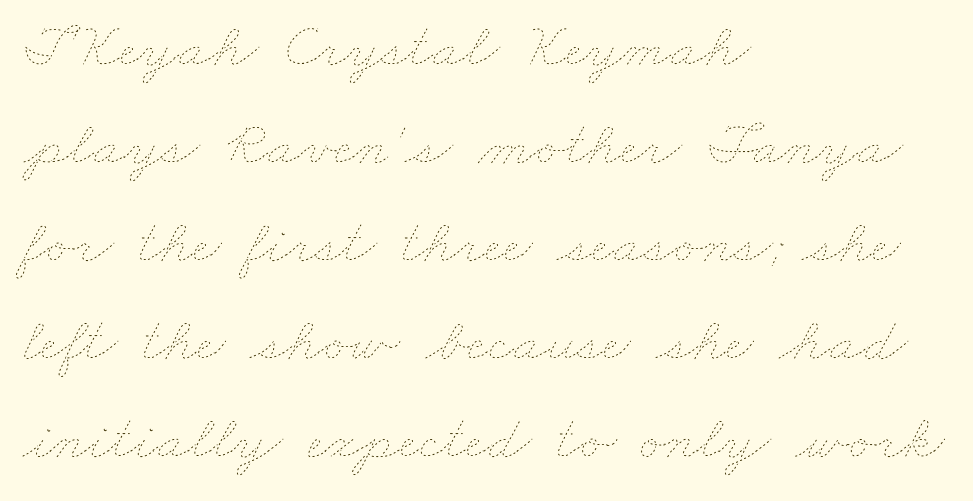
{"bold": "no", "weight": "thin", "width": "wide", "stroke_contrast": "low", "x_height": "small", "monospaced": "no", "underline": "no", "align": "left", "line_spacing": "normal", "line_spacing_ratio": 1.58, "letter_spacing": "normal", "letter_spacing_em": 0.0, "glyph_px": 62}
